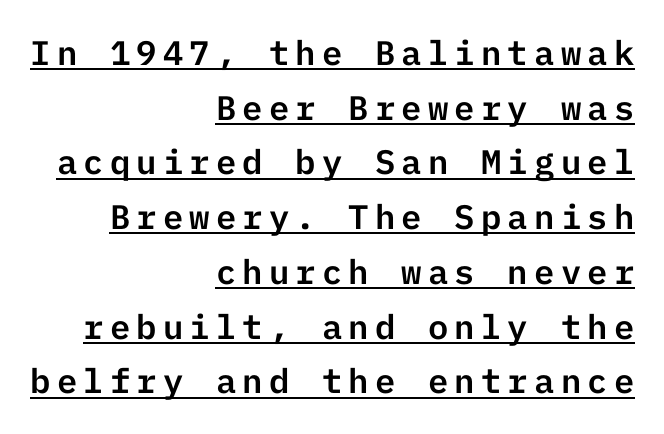
The image shows 34 px sans-serif type, upright; set right-aligned, normal line spacing (1.61x), underlined; low stroke contrast and a medium x-height.
